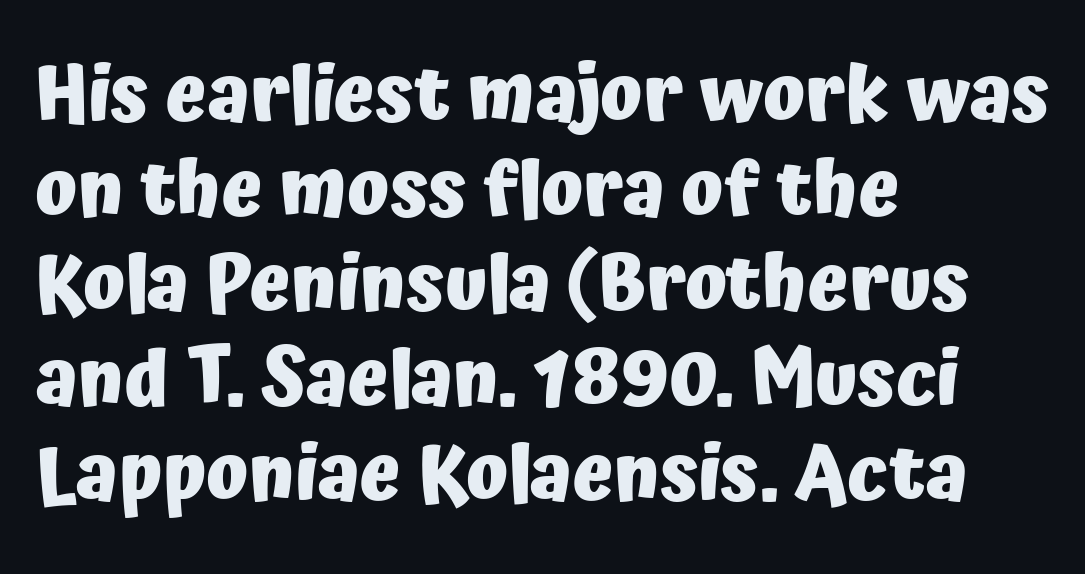
{"serif": "no", "italic": "no", "bold": "yes", "weight": "heavy", "width": "normal", "stroke_contrast": "low", "x_height": "medium", "monospaced": "no", "underline": "no", "align": "left", "line_spacing_ratio": 1.23, "letter_spacing": "normal", "letter_spacing_em": 0.0, "glyph_px": 77}
